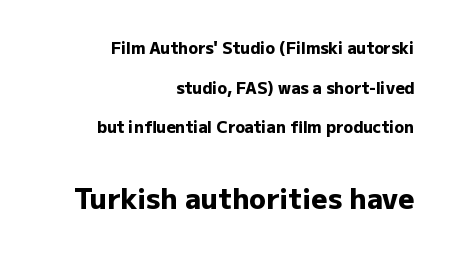
In CSS terms this would be text-align: right. Each letter keeps its own natural width here, so spacing adapts to shape. These lines were composed using upright roman letters. Rule under the text: the space is simply empty. The glyphs in this specimen are sans serif.
